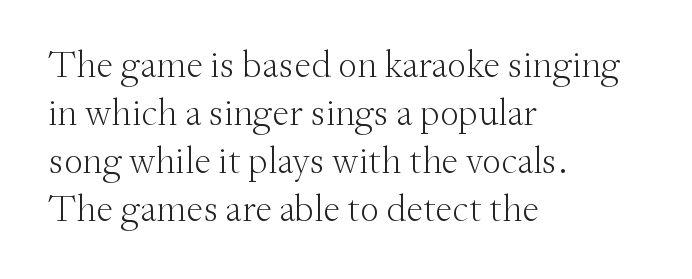
The lines in this sample share a left origin and differ only in where they stop. Ink coverage per letter is moderate at most. Letterform terminals end in serifs throughout the passage. Line spacing here is normal.
